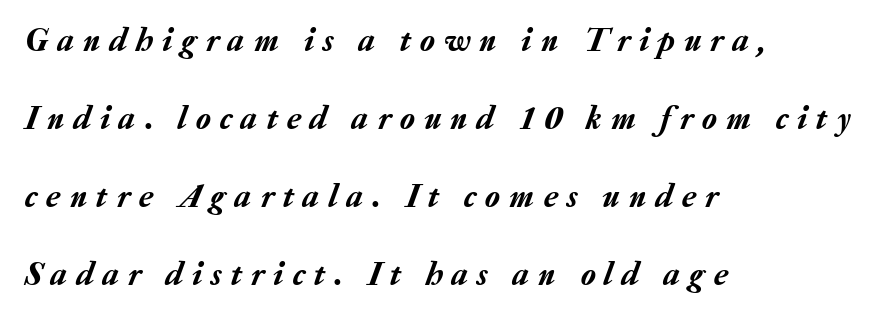
Q: Is the text italic (slanted)? A: Yes, it leans right by about 20 degrees.
Q: Is the text underlined? A: No.
Q: How is the paragraph aligned? A: Left-aligned.
Q: Is the spacing between letters normal or unusually wide? A: Unusually wide.
Q: Is the spacing between lines tight, normal or loose? A: Loose.
Q: Width (condensed, normal, or wide)? A: Normal.
Q: Stroke contrast? A: Low.
Q: x-height? A: Medium.
Q: Monospaced? A: No.
